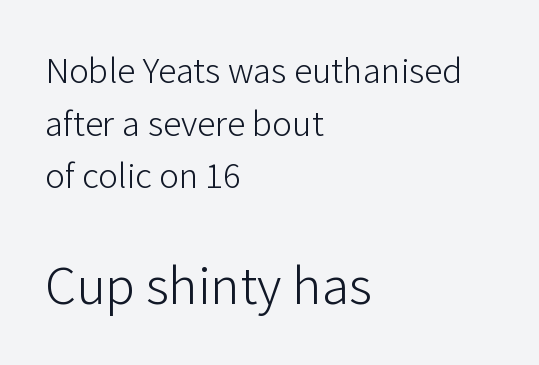
{"serif": "no", "italic": "no", "bold": "no", "weight": "light", "width": "normal", "stroke_contrast": "low", "x_height": "medium", "monospaced": "no", "underline": "no", "align": "left", "line_spacing": "normal", "line_spacing_ratio": 1.42, "letter_spacing": "normal", "letter_spacing_em": 0.0, "larger_block": "second", "size_ratio": 1.49, "glyph_px": 55}
